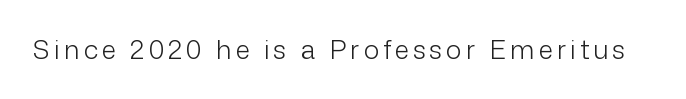
Q: Is the text bold? A: No.
Q: Is the text italic (slanted)? A: No, it is upright.
Q: Is the text underlined? A: No.
